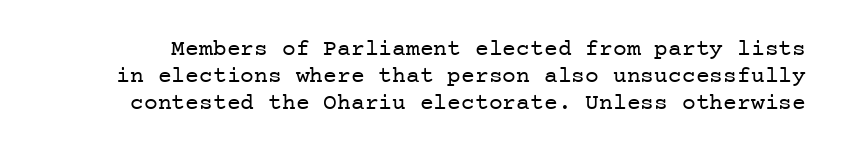
{"italic": "no", "bold": "no", "underline": "no", "line_spacing_ratio": 1.17, "letter_spacing": "normal", "letter_spacing_em": 0.0, "glyph_px": 23}
